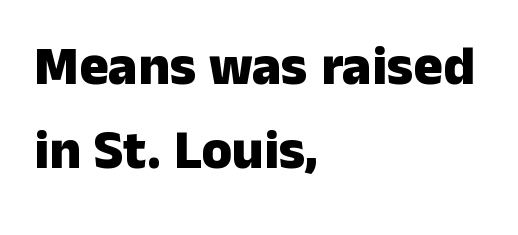
Q: Is the text bold? A: Yes.
Q: Is the text italic (slanted)? A: No, it is upright.
Q: Is the typeface a serif or a sans-serif typeface? A: Sans-serif.
Q: Is the text underlined? A: No.
Q: How is the paragraph aligned? A: Left-aligned.
Q: Is the spacing between letters normal or unusually wide? A: Normal.
Q: Is the spacing between lines tight, normal or loose? A: Normal.
Q: Width (condensed, normal, or wide)? A: Normal.
Q: Stroke contrast? A: Low.
Q: x-height? A: Medium.
Q: Monospaced? A: No.
